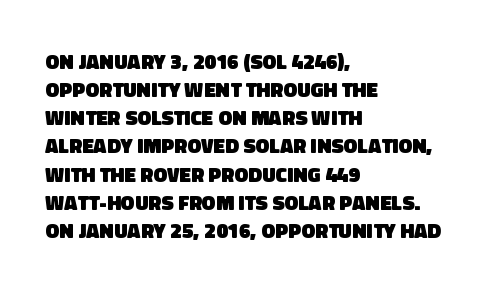
Horizontal bands of white between lines are of average thickness. The face used here is rendered with its standard letterfit. Caption: bold face, heavy strokes. Which margin do the lines hug? The left one — the right edge is uneven. A clean baseline with only descenders dipping below it.
